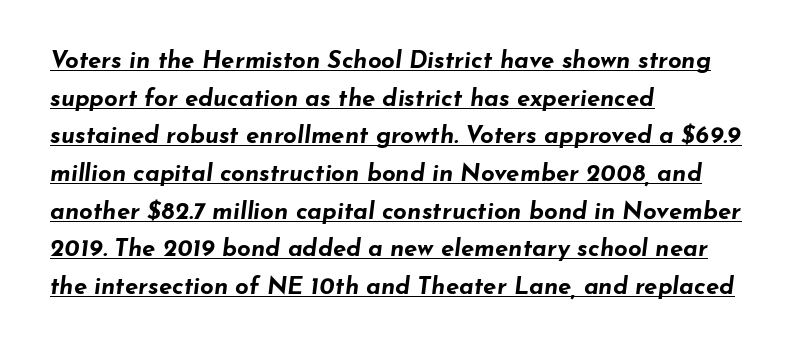
Q: Is the text bold? A: Yes.
Q: Is the text italic (slanted)? A: Yes, it leans right by about 7 degrees.
Q: Is the text underlined? A: Yes.
Q: How is the paragraph aligned? A: Left-aligned.
Q: Is the spacing between letters normal or unusually wide? A: Normal.
Q: Is the spacing between lines tight, normal or loose? A: Normal.
